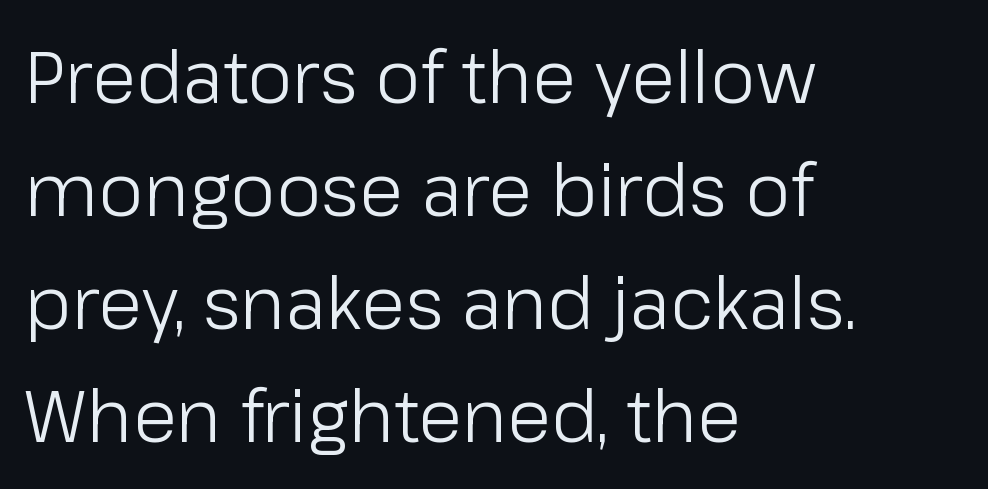
Q: Is the text bold? A: No.
Q: Is the text italic (slanted)? A: No, it is upright.
Q: Is the typeface a serif or a sans-serif typeface? A: Sans-serif.
Q: Is the text underlined? A: No.
Q: How is the paragraph aligned? A: Left-aligned.
Q: Is the spacing between letters normal or unusually wide? A: Normal.
Q: Is the spacing between lines tight, normal or loose? A: Normal.
Q: Width (condensed, normal, or wide)? A: Normal.
Q: Stroke contrast? A: Low.
Q: x-height? A: Medium.
Q: Monospaced? A: No.
